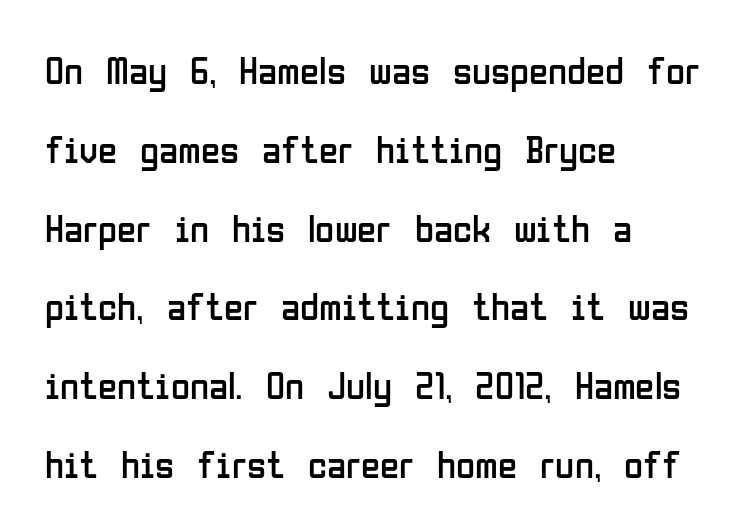
Q: Is the text bold? A: No.
Q: Is the text italic (slanted)? A: No, it is upright.
Q: Is the typeface a serif or a sans-serif typeface? A: Sans-serif.
Q: Is the text underlined? A: No.
Q: How is the paragraph aligned? A: Left-aligned.
Q: Is the spacing between letters normal or unusually wide? A: Normal.
Q: Is the spacing between lines tight, normal or loose? A: Loose.
Q: Width (condensed, normal, or wide)? A: Condensed.
Q: Stroke contrast? A: Low.
Q: x-height? A: Medium.
Q: Monospaced? A: No.
